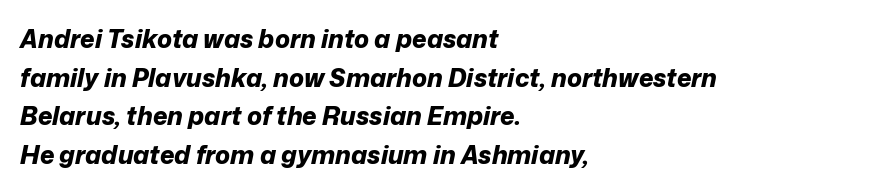
The image shows 25 px bold type, italic (leaning right); set left-aligned, normal line spacing (1.55x), normal letter spacing, not underlined.
